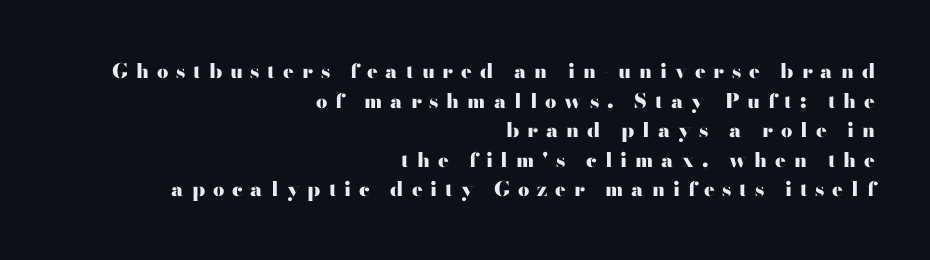
The image shows 20 px bold type, upright; set right-aligned, normal line spacing (1.48x), unusually wide letter spacing (+0.39 em), not underlined.
